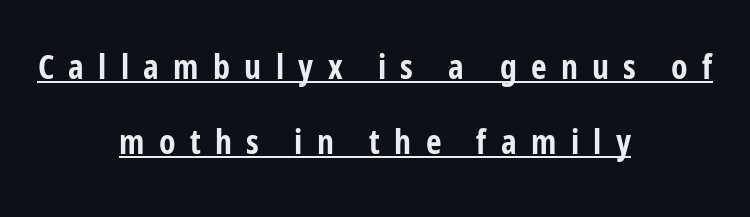
A sans-serif font was chosen for this passage. You could not count columns in this text — the font is proportionally spaced. The rag falls on both sides of this text block equally. If you measured baseline to baseline, you'd find a long distance. Posture: upright roman. Summary of weight: heavy, a full bold.
